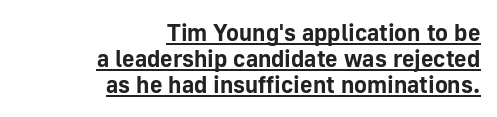
Q: Is the text bold? A: Yes.
Q: Is the text italic (slanted)? A: No, it is upright.
Q: Is the text underlined? A: Yes.
Q: How is the paragraph aligned? A: Right-aligned.
Q: Is the spacing between letters normal or unusually wide? A: Normal.
Q: Is the spacing between lines tight, normal or loose? A: Tight.
